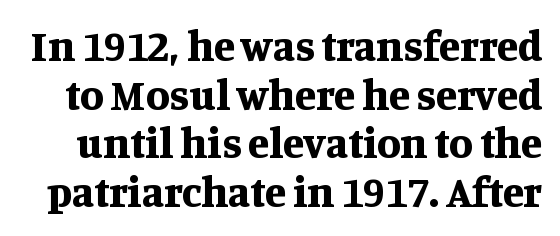
The rendering shows small feet on the letterforms — a serif design. Has an underline been added? It has not. A full-strength bold gives these letters their thick strokes. Proportional: the letters do not fall into vertical columns. The letters sit at their default tracking, neither squeezed nor spread.
